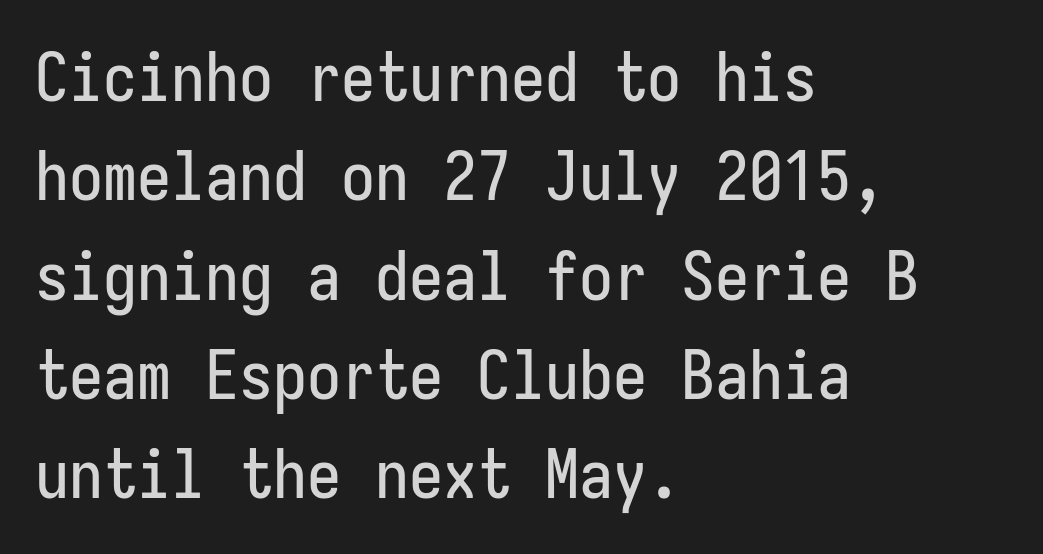
The image shows 68 px condensed sans-serif type, upright; set left-aligned, normal line spacing (1.46x), normal letter spacing, not underlined; low stroke contrast and a medium x-height.
